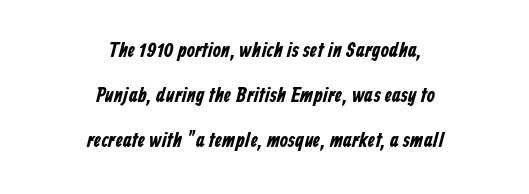
{"underline": "no", "align": "center", "line_spacing": "loose", "line_spacing_ratio": 2.15, "letter_spacing": "normal", "letter_spacing_em": 0.0, "glyph_px": 21}
